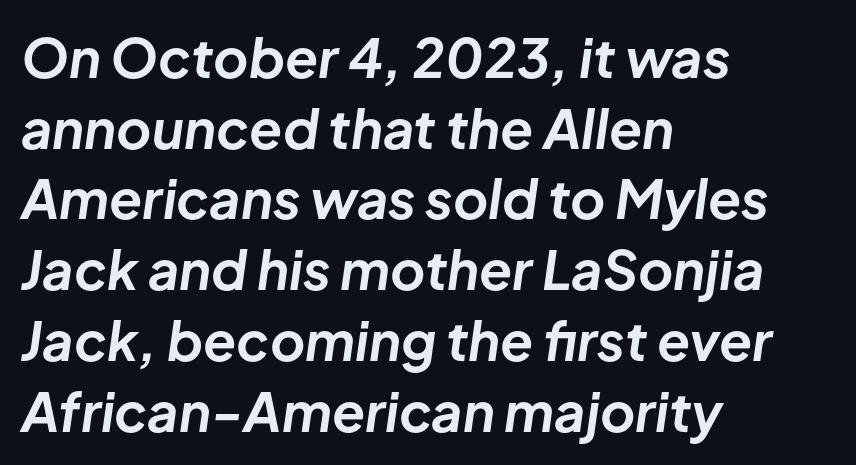
The image shows 54 px bold type, italic (leaning right); set left-aligned, normal line spacing (1.31x), normal letter spacing, not underlined; low stroke contrast and a medium x-height.
